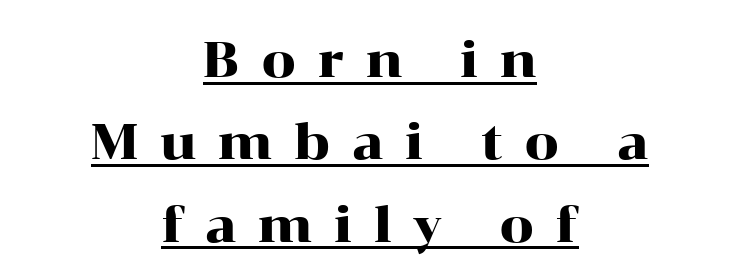
These characters rest on top of a visible drawn line. The passage shown is typeset with a serif family. Each letter keeps its own natural width here, so spacing adapts to shape. Short and long lines alike share a common midpoint. One glance says typical: line gaps are just what's usual.
